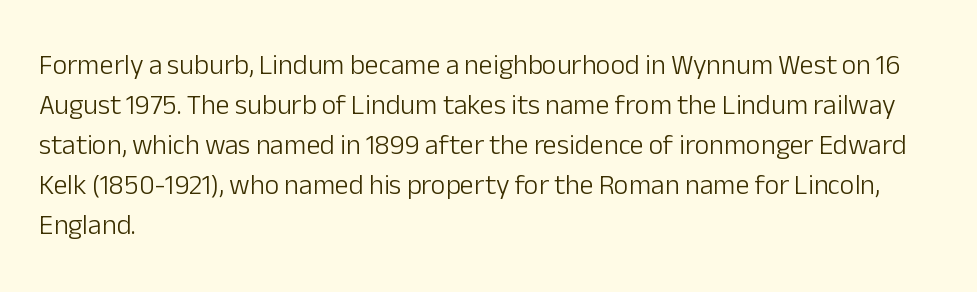
Q: Is the text bold? A: No.
Q: Is the text italic (slanted)? A: No, it is upright.
Q: Is the typeface a serif or a sans-serif typeface? A: Sans-serif.
Q: Is the text underlined? A: No.
Q: How is the paragraph aligned? A: Left-aligned.
Q: Is the spacing between letters normal or unusually wide? A: Normal.
Q: Is the spacing between lines tight, normal or loose? A: Normal.
Q: Width (condensed, normal, or wide)? A: Normal.
Q: Stroke contrast? A: Low.
Q: x-height? A: Medium.
Q: Monospaced? A: No.
